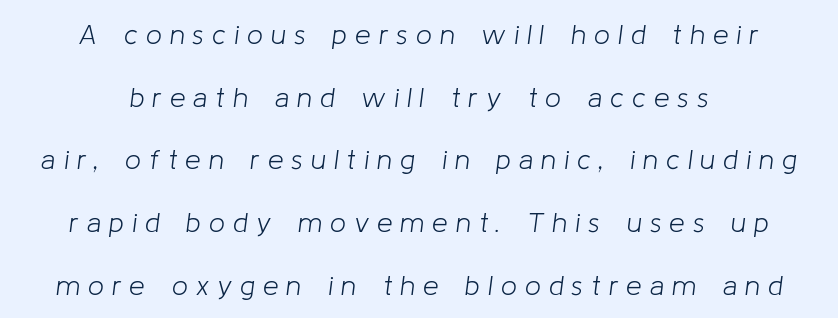
Q: Is the text bold? A: No.
Q: Is the text italic (slanted)? A: Yes, it leans right by about 8 degrees.
Q: Is the text underlined? A: No.
Q: How is the paragraph aligned? A: Centered.
Q: Is the spacing between letters normal or unusually wide? A: Unusually wide.
Q: Is the spacing between lines tight, normal or loose? A: Loose.
Q: Width (condensed, normal, or wide)? A: Normal.
Q: Stroke contrast? A: Low.
Q: x-height? A: Medium.
Q: Monospaced? A: No.
